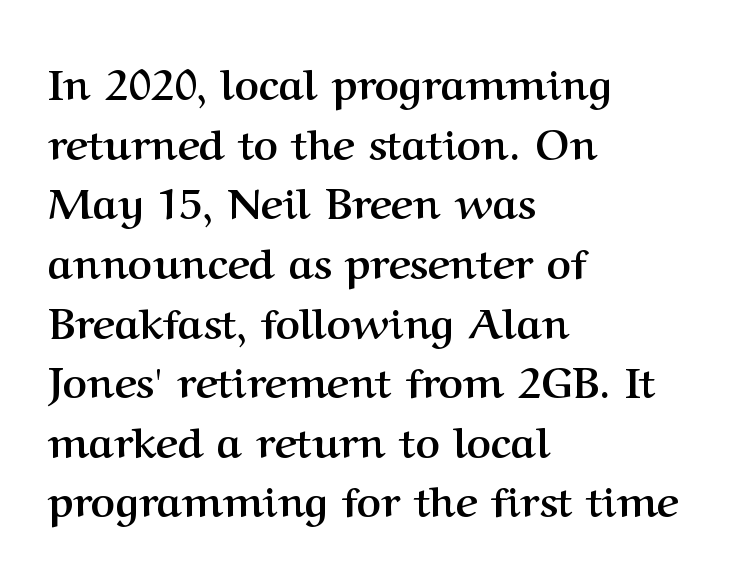
Q: Is the text bold? A: Yes.
Q: Is the text italic (slanted)? A: No, it is upright.
Q: Is the typeface a serif or a sans-serif typeface? A: Serif.
Q: Is the text underlined? A: No.
Q: How is the paragraph aligned? A: Left-aligned.
Q: Is the spacing between letters normal or unusually wide? A: Normal.
Q: Is the spacing between lines tight, normal or loose? A: Normal.
Q: Width (condensed, normal, or wide)? A: Normal.
Q: Stroke contrast? A: Medium.
Q: x-height? A: Medium.
Q: Monospaced? A: No.
